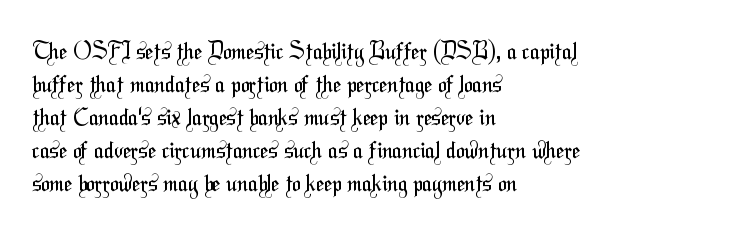
The image shows 23 px text type; set left-aligned, normal line spacing (1.44x), normal letter spacing, not underlined.
